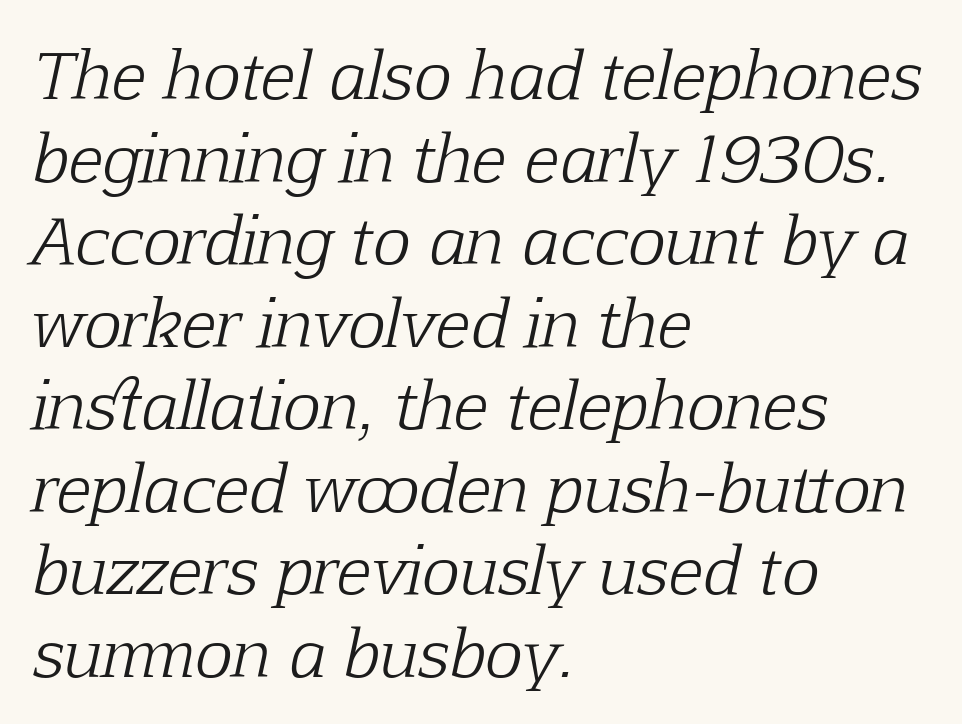
The image shows 64 px light serif type, italic (leaning right); set left-aligned, normal line spacing (1.29x), normal letter spacing, not underlined; low stroke contrast and a medium x-height.
